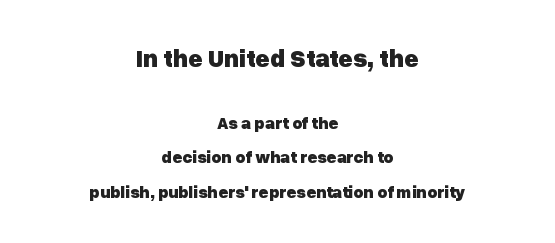
The image shows 25 px bold type, upright; set centered, loose line spacing (2.03x), normal letter spacing, not underlined; the first (top) block is 1.47x larger.
